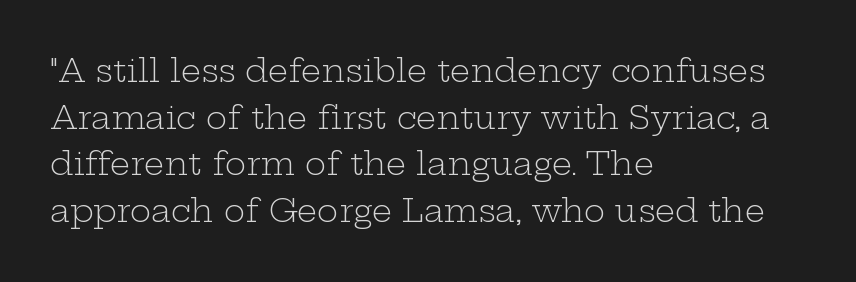
The image shows 32 px light, wide serif type, upright; set left-aligned, normal line spacing (1.46x), normal letter spacing, not underlined; low stroke contrast and a medium x-height.
